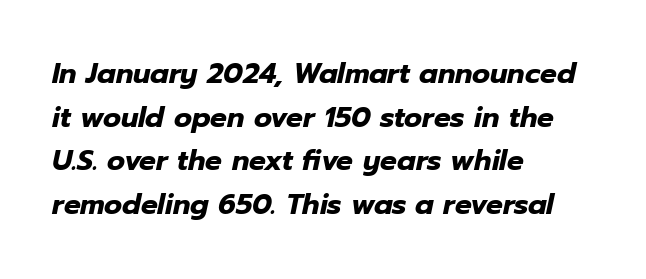
{"italic": "yes", "lean": "right", "slant_degrees": 12, "bold": "yes", "weight": "heavy", "width": "normal", "stroke_contrast": "low", "x_height": "medium", "monospaced": "no", "underline": "no", "align": "left", "line_spacing": "normal", "line_spacing_ratio": 1.56, "letter_spacing": "normal", "letter_spacing_em": 0.0, "glyph_px": 28}
